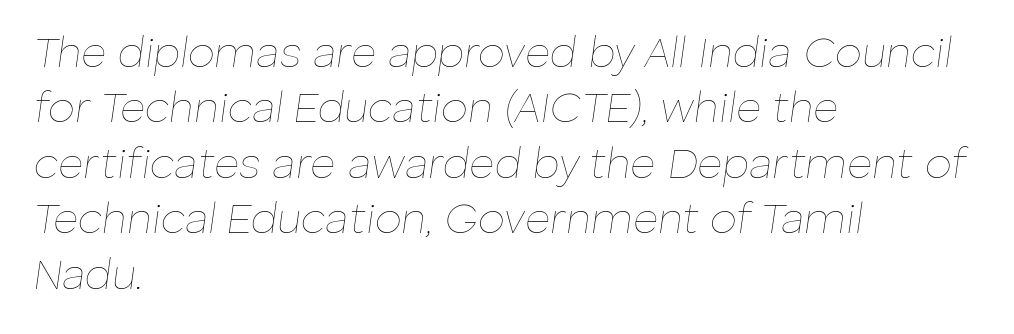
Anything drawn beneath the words? Only blank space. Yep, that's italic — everything's leaning. Leading matches the norm, producing a regular column. Each letter keeps its own natural width here, so spacing adapts to shape. The letters sit at their default tracking, neither squeezed nor spread.
